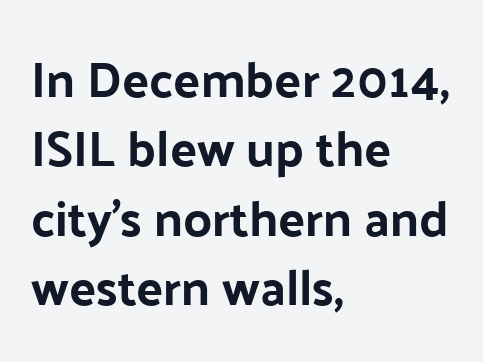
The image shows 50 px sans-serif type, upright; set left-aligned, normal line spacing (1.39x), normal letter spacing, not underlined; low stroke contrast and a medium x-height.
